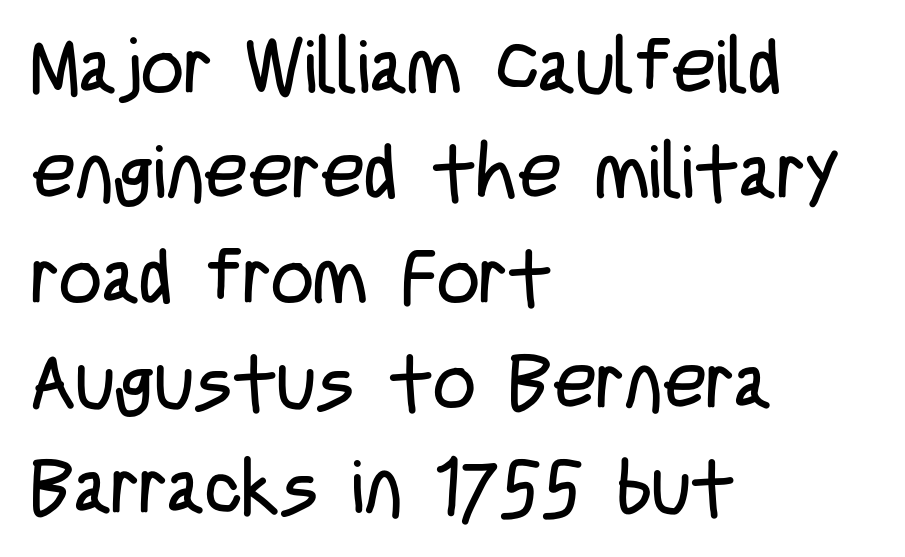
The words here are not underlined. Proportional: the letters do not fall into vertical columns. The designer went with a sans here, leaving each stem footless. Notice how the stems are strictly vertical — no italics here. The rendering uses a moderate line-height, typical for paragraphs. Characters follow at the spacing the type designer built in.
